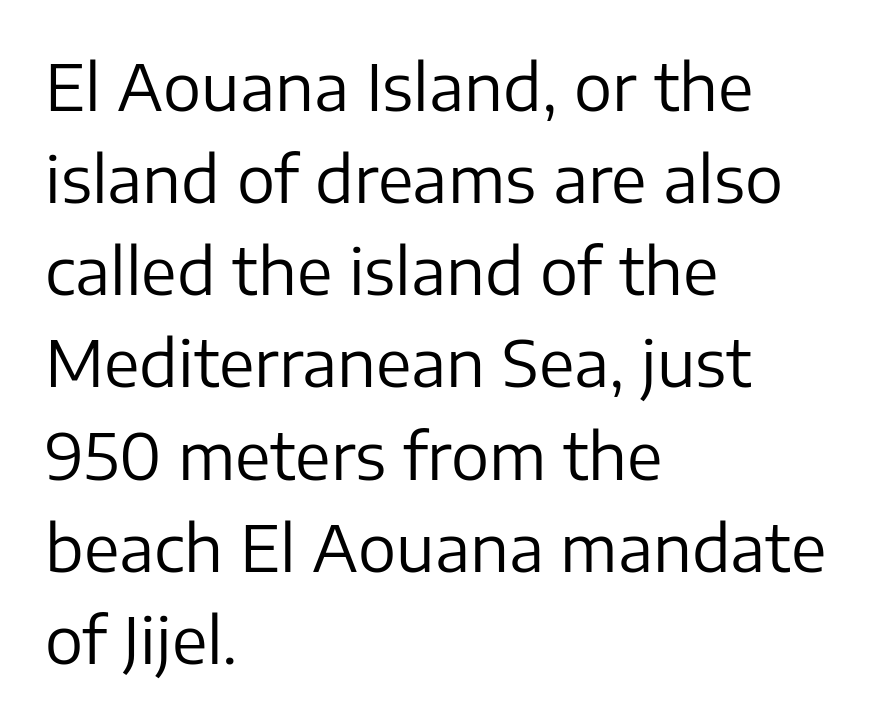
The compositor pushed each line to the left boundary. The horizontal fit of the characters is conventional and even. If you drew a line through each stem, it would be perfectly vertical. A typesetter would label this face a sans. Students, observe: this is what conventionally led text looks like.
